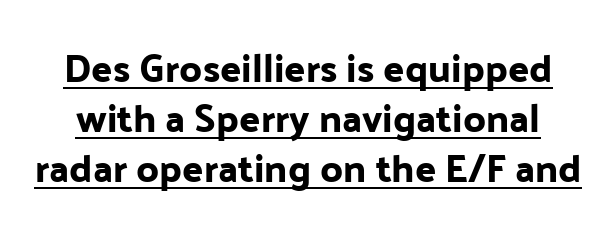
Q: Is the text italic (slanted)? A: No, it is upright.
Q: Is the typeface a serif or a sans-serif typeface? A: Sans-serif.
Q: Is the text underlined? A: Yes.
Q: Is the spacing between letters normal or unusually wide? A: Normal.
Q: Is the spacing between lines tight, normal or loose? A: Normal.
Q: Width (condensed, normal, or wide)? A: Normal.
Q: Stroke contrast? A: Low.
Q: x-height? A: Medium.
Q: Monospaced? A: No.
